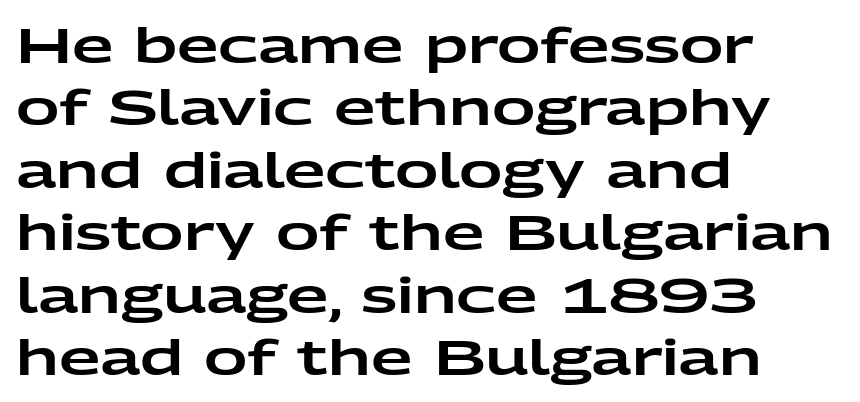
The image shows 48 px wide sans-serif type, upright; set left-aligned, normal line spacing (1.3x), normal letter spacing, not underlined; low stroke contrast and a medium x-height.
